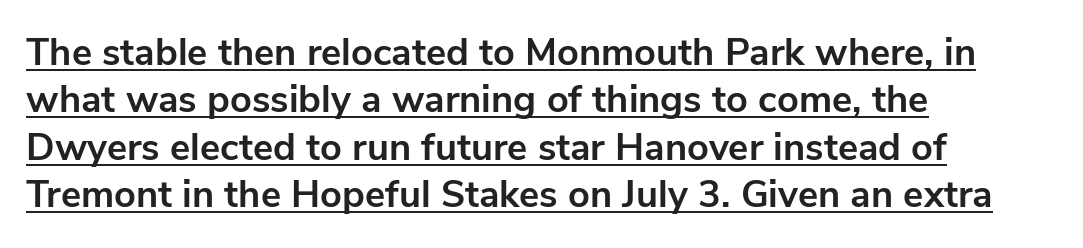
{"serif": "no", "italic": "no", "bold": "yes", "weight": "bold", "width": "normal", "stroke_contrast": "low", "x_height": "medium", "monospaced": "no", "underline": "yes", "align": "left", "line_spacing": "normal", "line_spacing_ratio": 1.25, "letter_spacing": "normal", "letter_spacing_em": 0.0, "glyph_px": 38}
